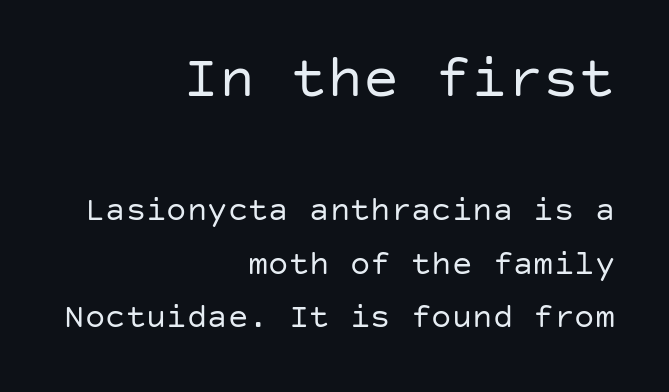
The image shows 60 px regular-weight sans-serif type, upright; set right-aligned, normal line spacing (1.57x), normal letter spacing, not underlined; the first (top) block is 1.76x larger; low stroke contrast and a large x-height.
